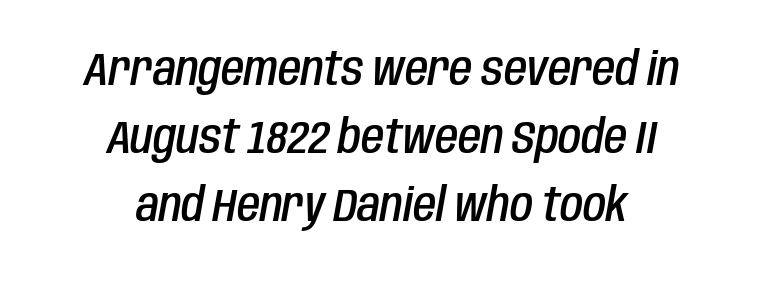
{"italic": "yes", "lean": "right", "slant_degrees": 10, "bold": "semi", "weight": "semibold", "width": "condensed", "stroke_contrast": "low", "x_height": "large", "monospaced": "no", "underline": "no", "align": "center", "line_spacing": "normal", "line_spacing_ratio": 1.45, "letter_spacing": "normal", "letter_spacing_em": 0.0, "glyph_px": 47}
